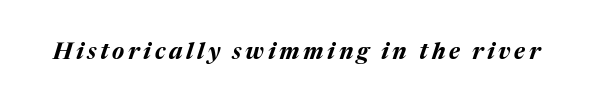
The image shows 23 px bold type, italic (leaning right); set not underlined.
